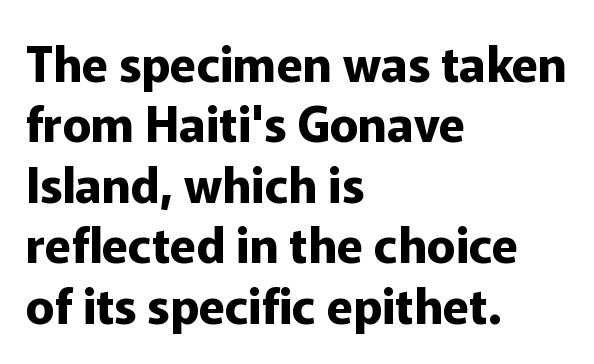
This is the regular roman posture of the typeface. The letters carry no serifs — their stems end cleanly without finishing strokes. Observe the ordinary spacing: letters are neighbours, not strangers. The area under the type is left untouched. Stroke thickness is high; the sample reads as a true bold. The lines sit at an ordinary, default distance from one another.
